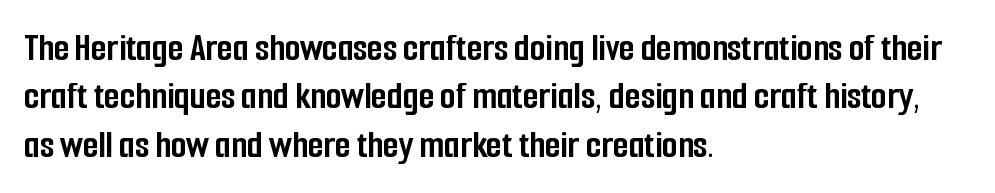
The face used here is rendered with its standard letterfit. In CSS terms this would be text-align: left. The typography opts for an upright posture over an oblique one. The letters advance in unequal steps, a hallmark of proportional type. Weight: bold. To sum up the face: it is a sans, with no serifs.
